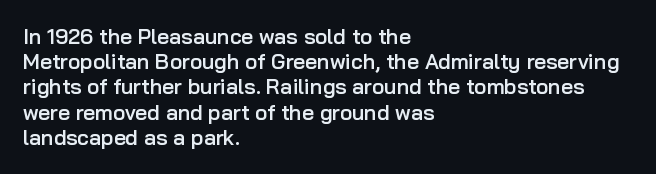
Stems and bowls a touch heavier than normal — semibold. This sample uses plain, unmodified letter spacing. The text block is weighted toward the left margin, trailing off unevenly rightward. Do the letters lean? They stand straight. Beneath every word, the page is bare.
